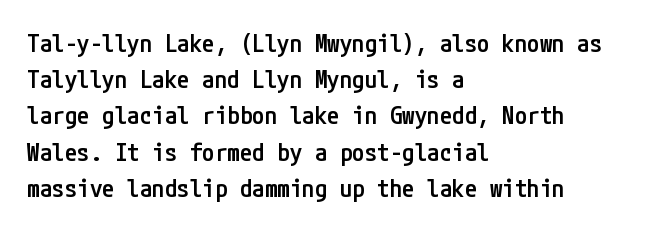
Caption: semibold face, moderately heavy strokes. Type without underlining. Quick note: interline space is typical. Vertical strokes here are truly vertical. Caption: multi-line text, flush left, ragged right.
